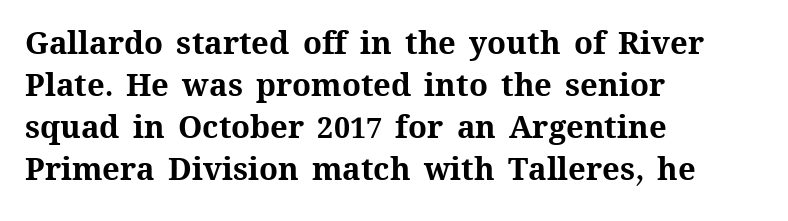
The image shows 31 px bold type, upright; set left-aligned, normal line spacing (1.35x), normal letter spacing, not underlined; medium stroke contrast and a medium x-height.
